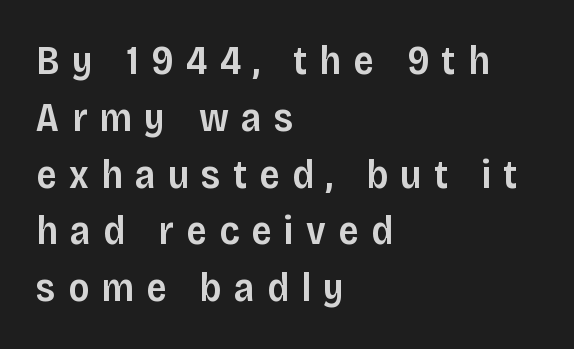
Q: Is the text bold? A: Semi-bold.
Q: Is the text italic (slanted)? A: No, it is upright.
Q: Is the typeface a serif or a sans-serif typeface? A: Sans-serif.
Q: Is the text underlined? A: No.
Q: How is the paragraph aligned? A: Left-aligned.
Q: Is the spacing between letters normal or unusually wide? A: Unusually wide.
Q: Is the spacing between lines tight, normal or loose? A: Normal.
Q: Width (condensed, normal, or wide)? A: Normal.
Q: Stroke contrast? A: Low.
Q: x-height? A: Large.
Q: Monospaced? A: No.
